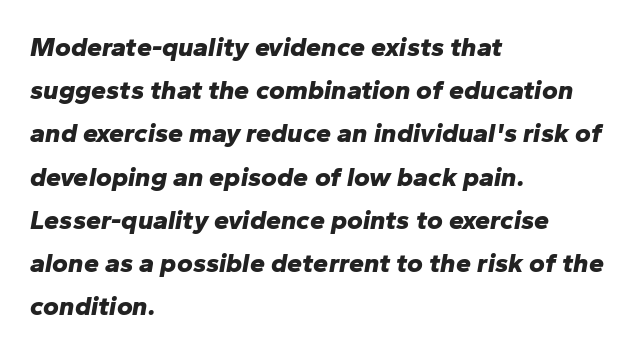
{"italic": "yes", "lean": "right", "slant_degrees": 10, "bold": "yes", "underline": "no", "align": "left", "line_spacing": "normal", "line_spacing_ratio": 1.6, "letter_spacing": "normal", "letter_spacing_em": 0.0, "glyph_px": 27}
